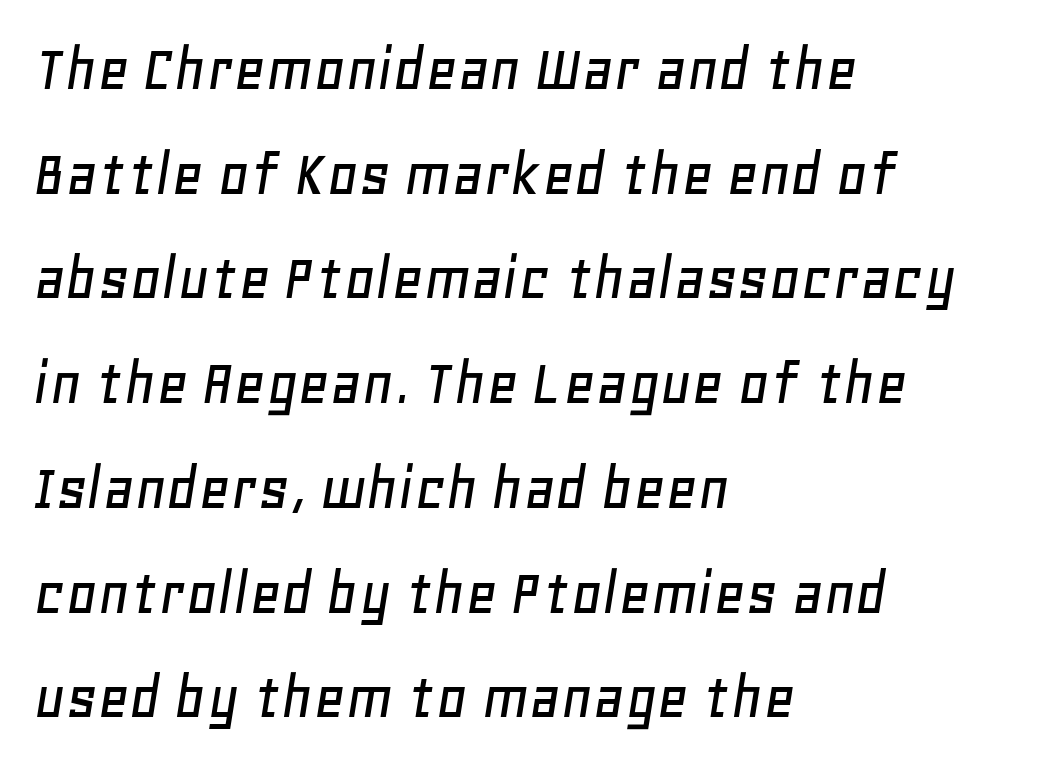
Q: Is the text italic (slanted)? A: Yes, it leans right by about 11 degrees.
Q: Is the text underlined? A: No.
Q: How is the paragraph aligned? A: Left-aligned.
Q: Is the spacing between letters normal or unusually wide? A: Normal.
Q: Is the spacing between lines tight, normal or loose? A: Normal.
Q: Width (condensed, normal, or wide)? A: Normal.
Q: Stroke contrast? A: Low.
Q: x-height? A: Large.
Q: Monospaced? A: No.
